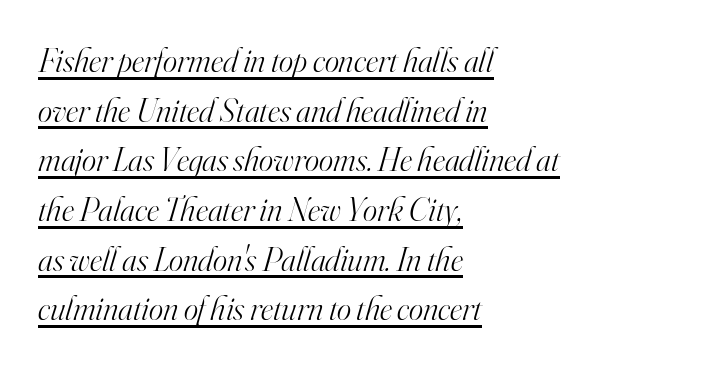
Q: Is the text bold? A: No.
Q: Is the text italic (slanted)? A: Yes, it leans right by about 16 degrees.
Q: Is the typeface a serif or a sans-serif typeface? A: Serif.
Q: Is the text underlined? A: Yes.
Q: How is the paragraph aligned? A: Left-aligned.
Q: Is the spacing between letters normal or unusually wide? A: Normal.
Q: Is the spacing between lines tight, normal or loose? A: Normal.
Q: Width (condensed, normal, or wide)? A: Normal.
Q: Stroke contrast? A: High.
Q: x-height? A: Small.
Q: Monospaced? A: No.
